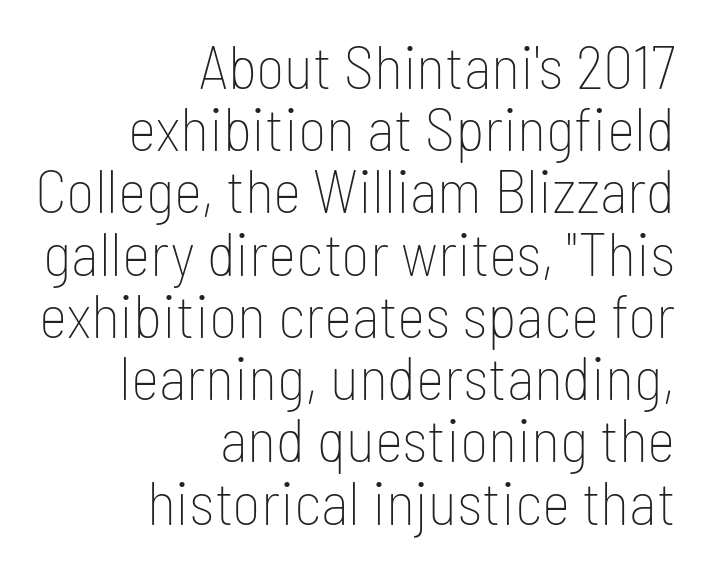
The image shows 61 px thin, condensed sans-serif type, upright; set right-aligned, tight line spacing (1.02x), normal letter spacing, not underlined; low stroke contrast and a medium x-height.
